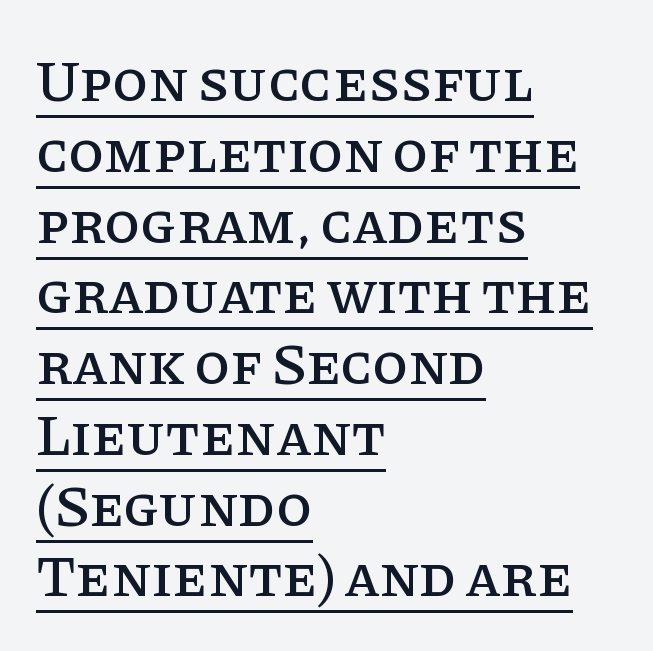
{"serif": "yes", "italic": "no", "width": "normal", "stroke_contrast": "low", "x_height": "large", "monospaced": "no", "underline": "yes", "align": "left", "line_spacing_ratio": 1.22, "letter_spacing": "normal", "letter_spacing_em": 0.0, "glyph_px": 58}
